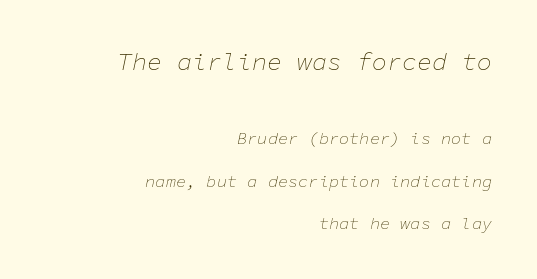
In terms of posture, this sample is oblique. Stroke thickness stays within the range of a standard reading face or lighter. The designer gave the opening block more size than the closing block. Whoever set this chose breathing room over compactness in the vertical rhythm. Each word holds together tightly as a unit, with standard inter-letter gaps.
